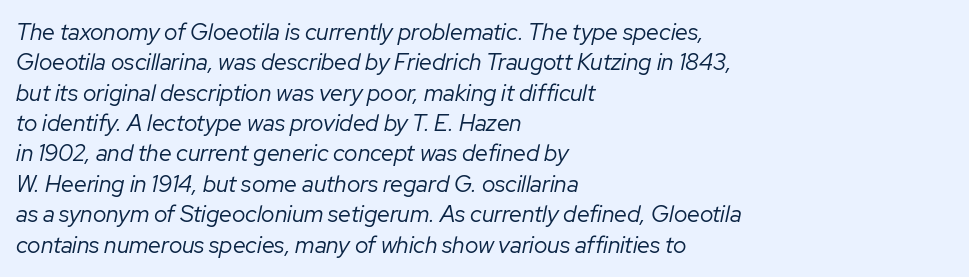
Q: Is the text bold? A: No.
Q: Is the text italic (slanted)? A: Yes, it leans right by about 12 degrees.
Q: Is the text underlined? A: No.
Q: How is the paragraph aligned? A: Left-aligned.
Q: Is the spacing between letters normal or unusually wide? A: Normal.
Q: Is the spacing between lines tight, normal or loose? A: Normal.
